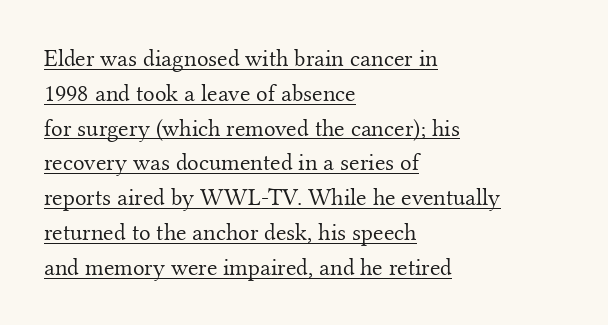
The image shows 24 px text type, upright; set left-aligned, normal line spacing (1.45x), normal letter spacing, underlined.
